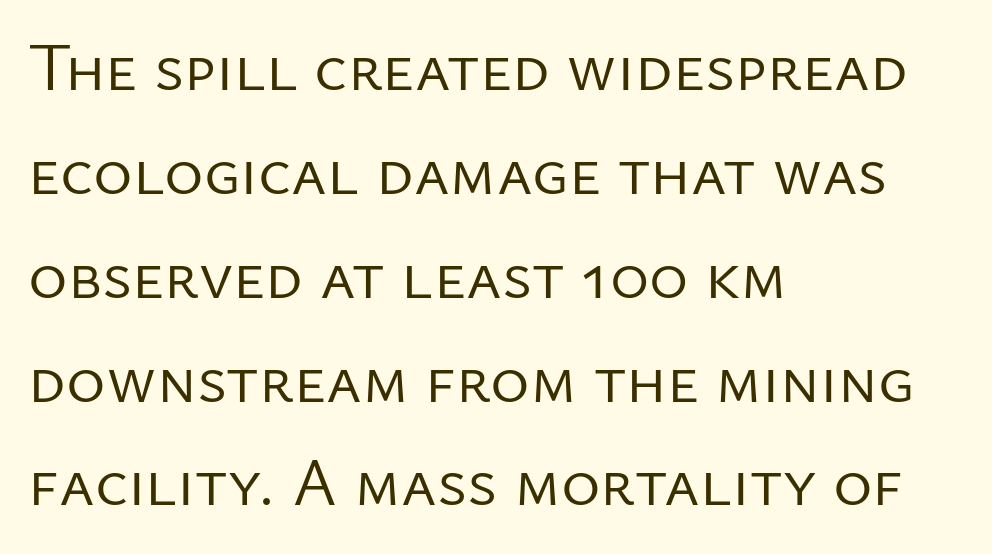
The image shows 67 px regular-weight sans-serif type, upright; set left-aligned, normal line spacing (1.55x), normal letter spacing, not underlined; low stroke contrast and a medium x-height.
